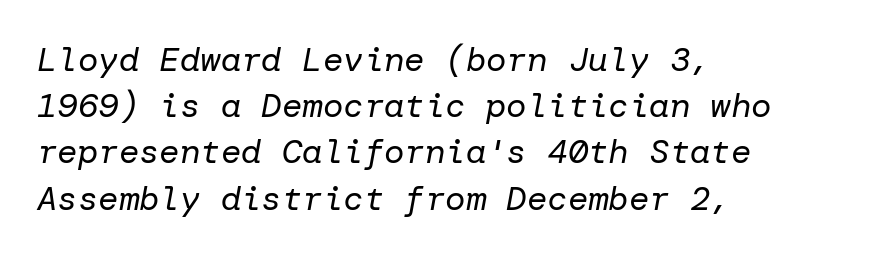
Q: Is the text bold? A: No.
Q: Is the text italic (slanted)? A: Yes, it leans right by about 10 degrees.
Q: Is the text underlined? A: No.
Q: How is the paragraph aligned? A: Left-aligned.
Q: Is the spacing between letters normal or unusually wide? A: Normal.
Q: Is the spacing between lines tight, normal or loose? A: Normal.
Q: Width (condensed, normal, or wide)? A: Normal.
Q: Stroke contrast? A: Low.
Q: x-height? A: Medium.
